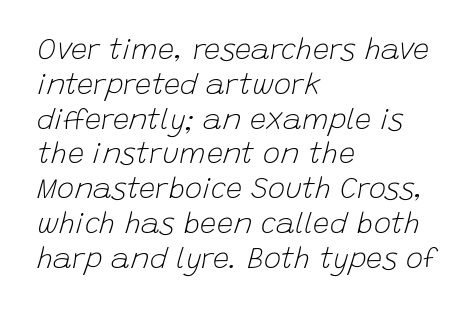
The image shows 29 px light type, italic (leaning right); set left-aligned, line spacing 1.2x, normal letter spacing, not underlined; low stroke contrast and a large x-height.
